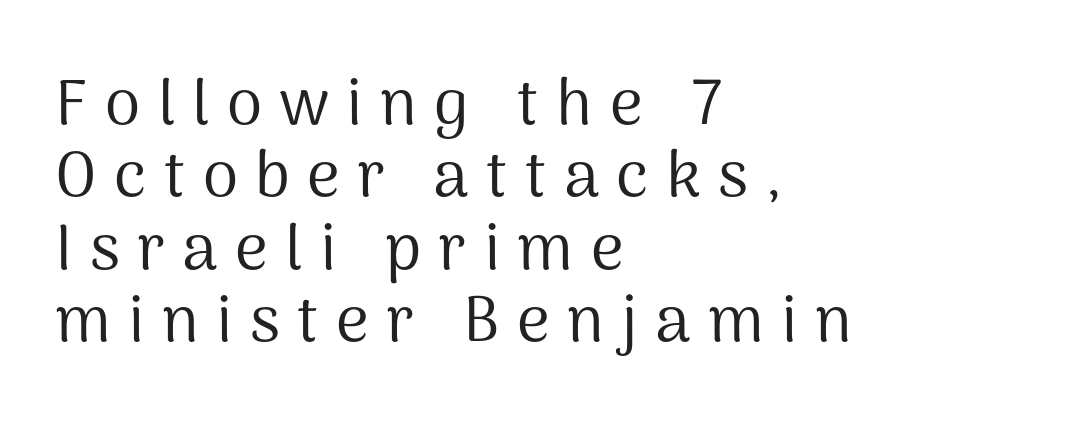
Q: Is the text bold? A: No.
Q: Is the text italic (slanted)? A: No, it is upright.
Q: Is the typeface a serif or a sans-serif typeface? A: Sans-serif.
Q: Is the text underlined? A: No.
Q: How is the paragraph aligned? A: Left-aligned.
Q: Is the spacing between letters normal or unusually wide? A: Unusually wide.
Q: Is the spacing between lines tight, normal or loose? A: Tight.
Q: Width (condensed, normal, or wide)? A: Normal.
Q: Stroke contrast? A: Medium.
Q: x-height? A: Medium.
Q: Monospaced? A: No.
